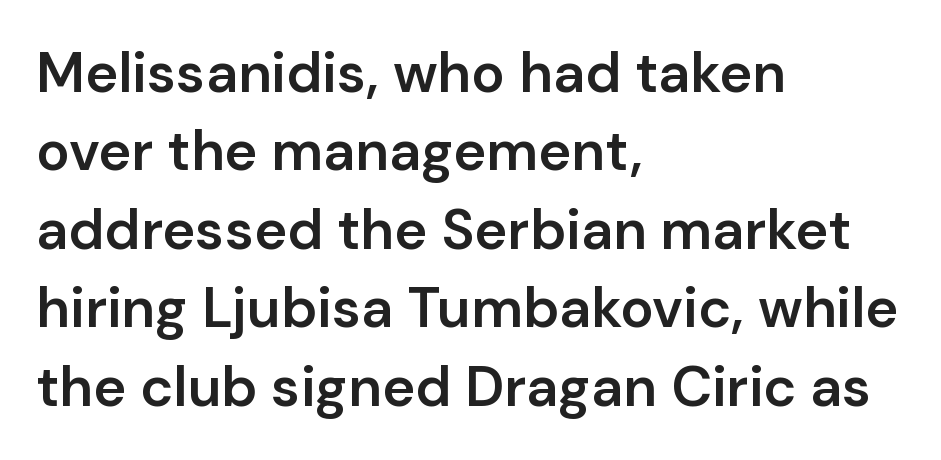
{"serif": "no", "italic": "no", "bold": "semi", "weight": "semibold", "width": "normal", "stroke_contrast": "low", "x_height": "medium", "monospaced": "no", "underline": "no", "align": "left", "line_spacing": "normal", "line_spacing_ratio": 1.4, "letter_spacing": "normal", "letter_spacing_em": 0.0, "glyph_px": 56}
